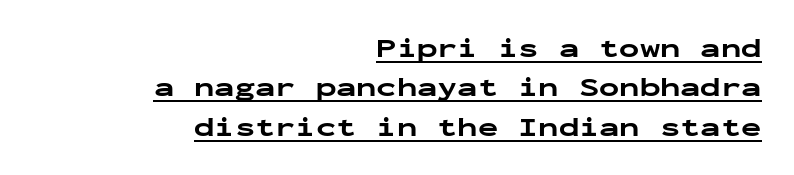
The image shows 27 px bold type, upright; set right-aligned, normal line spacing (1.46x), normal letter spacing, underlined.
